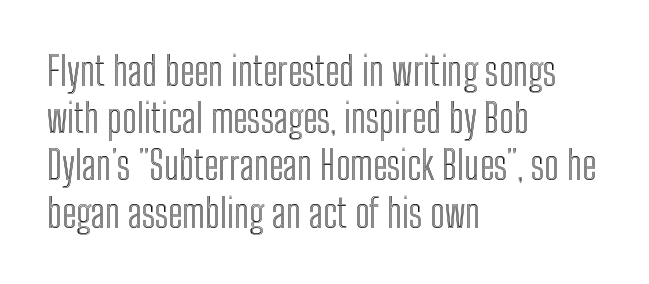
{"italic": "no", "width": "condensed", "x_height": "medium", "monospaced": "no", "underline": "no", "align": "left", "line_spacing_ratio": 1.21, "letter_spacing": "normal", "letter_spacing_em": 0.0, "glyph_px": 39}
